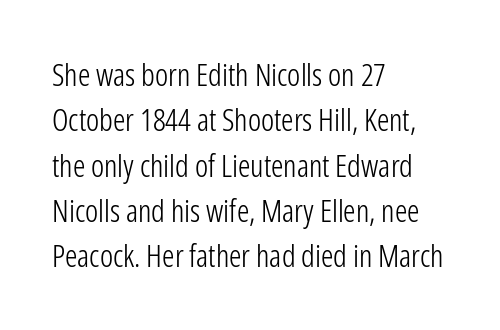
Q: Is the text bold? A: No.
Q: Is the text italic (slanted)? A: No, it is upright.
Q: Is the typeface a serif or a sans-serif typeface? A: Sans-serif.
Q: Is the text underlined? A: No.
Q: How is the paragraph aligned? A: Left-aligned.
Q: Is the spacing between letters normal or unusually wide? A: Normal.
Q: Is the spacing between lines tight, normal or loose? A: Normal.
Q: Width (condensed, normal, or wide)? A: Condensed.
Q: Stroke contrast? A: Low.
Q: x-height? A: Medium.
Q: Monospaced? A: No.
